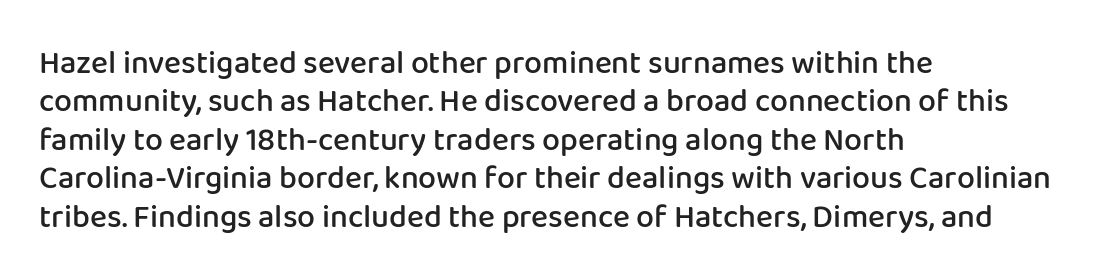
{"serif": "no", "italic": "no", "bold": "semi", "weight": "semibold", "width": "normal", "stroke_contrast": "low", "x_height": "medium", "monospaced": "no", "underline": "no", "align": "left", "line_spacing_ratio": 1.2, "letter_spacing": "normal", "letter_spacing_em": 0.0, "glyph_px": 32}
